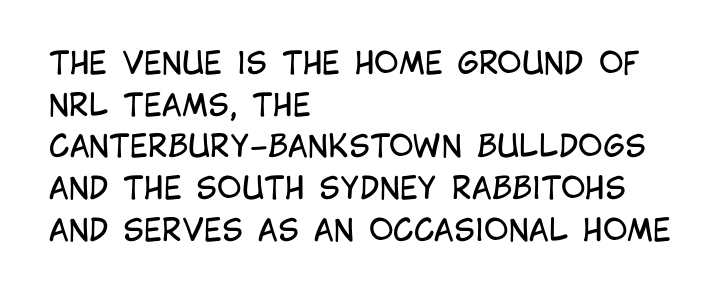
The image shows 30 px regular-weight, condensed sans-serif type, upright; set left-aligned, normal line spacing (1.39x), normal letter spacing, not underlined; low stroke contrast and a large x-height.
